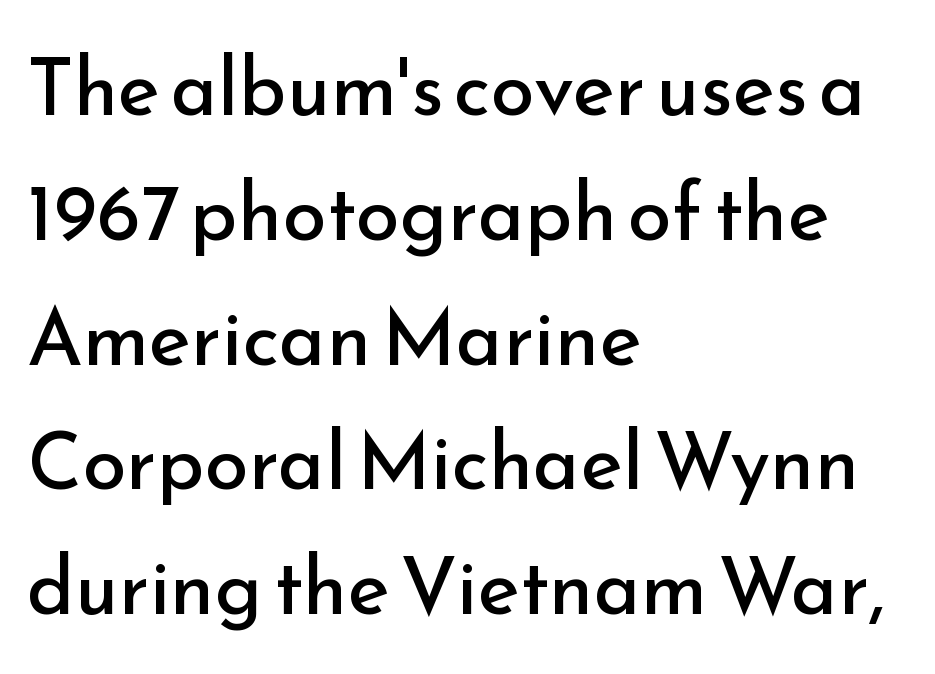
One glance says typical: line gaps are just what's usual. Examine the stroke ends and you'll find no serifs. Underlining? Definitely not there. A typesetter would call this proportional, since set widths differ per character.
